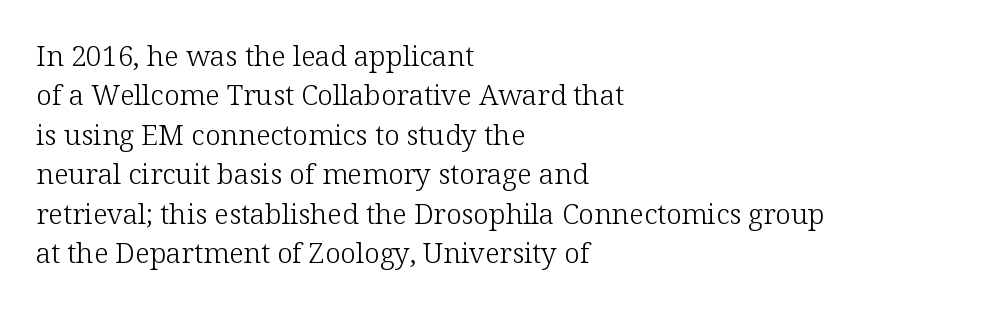
Tall strokes in this sample are plumb rather than angled. Descenders hang freely into open space. Counters stay open thanks to moderate or lighter strokes. The passage shown stacks its lines at a standard gap.
